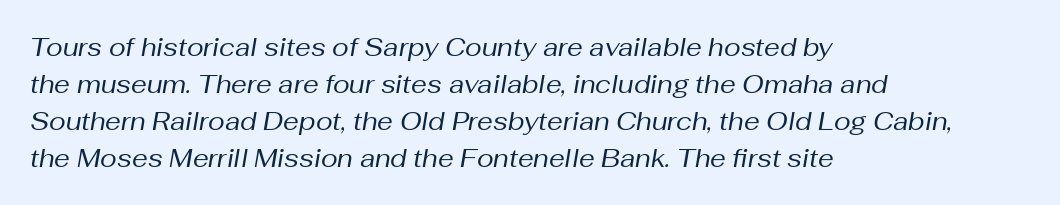
{"italic": "yes", "lean": "right", "slant_degrees": 10, "bold": "no", "underline": "no", "align": "left", "line_spacing": "normal", "line_spacing_ratio": 1.48, "letter_spacing": "normal", "letter_spacing_em": 0.0, "glyph_px": 25}
